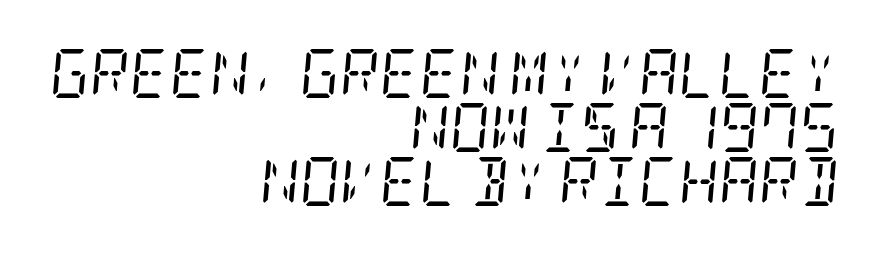
{"serif": "yes", "italic": "yes", "lean": "right", "slant_degrees": 5, "bold": "no", "weight": "regular", "width": "condensed", "stroke_contrast": "low", "x_height": "large", "underline": "no", "align": "right", "line_spacing": "tight", "line_spacing_ratio": 1.1, "letter_spacing": "normal", "letter_spacing_em": 0.0, "glyph_px": 49}
